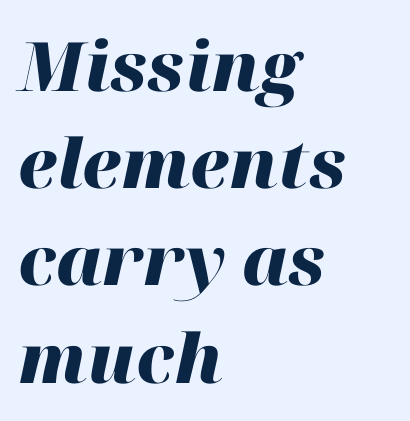
Q: Is the text bold? A: Yes.
Q: Is the text italic (slanted)? A: Yes, it leans right by about 12 degrees.
Q: Is the text underlined? A: No.
Q: How is the paragraph aligned? A: Left-aligned.
Q: Is the spacing between letters normal or unusually wide? A: Normal.
Q: Is the spacing between lines tight, normal or loose? A: Normal.
Q: Width (condensed, normal, or wide)? A: Normal.
Q: Stroke contrast? A: High.
Q: x-height? A: Medium.
Q: Monospaced? A: No.
